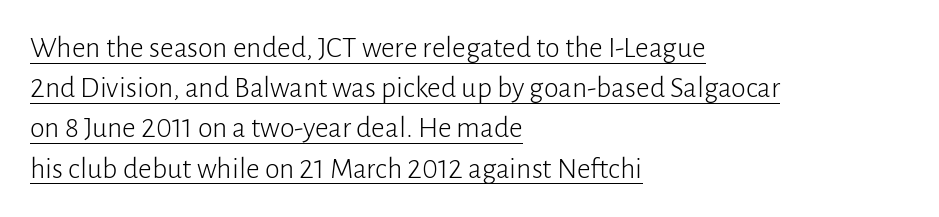
Q: Is the text bold? A: No.
Q: Is the text italic (slanted)? A: No, it is upright.
Q: Is the typeface a serif or a sans-serif typeface? A: Sans-serif.
Q: Is the text underlined? A: Yes.
Q: How is the paragraph aligned? A: Left-aligned.
Q: Is the spacing between letters normal or unusually wide? A: Normal.
Q: Is the spacing between lines tight, normal or loose? A: Normal.
Q: Width (condensed, normal, or wide)? A: Normal.
Q: Stroke contrast? A: Low.
Q: x-height? A: Medium.
Q: Monospaced? A: No.
